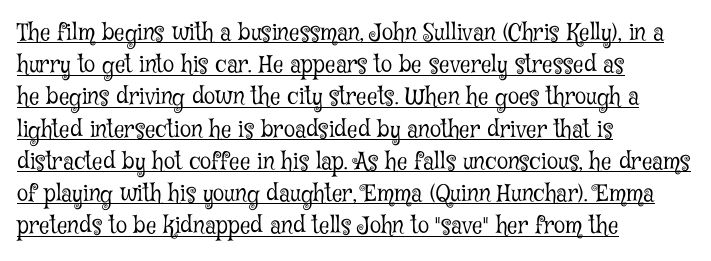
The lettering stays uniformly vertical, giving the passage a roman look. The vertical gap from one line to the next is medium. Heaviness? Minimal to ordinary, like unemphasized prose. Somebody hit Ctrl+U on this one — the words are underlined.
